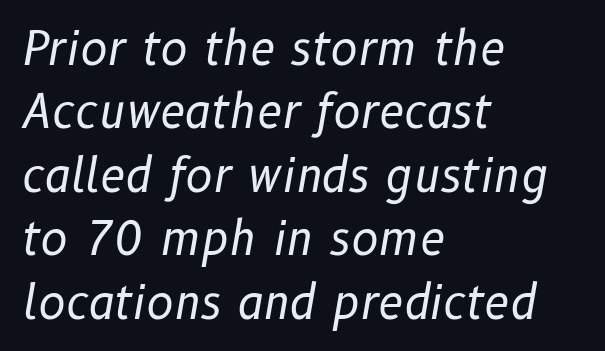
The image shows 46 px regular-weight type, italic (leaning right); set left-aligned, normal line spacing (1.38x), normal letter spacing, not underlined; low stroke contrast and a medium x-height.
